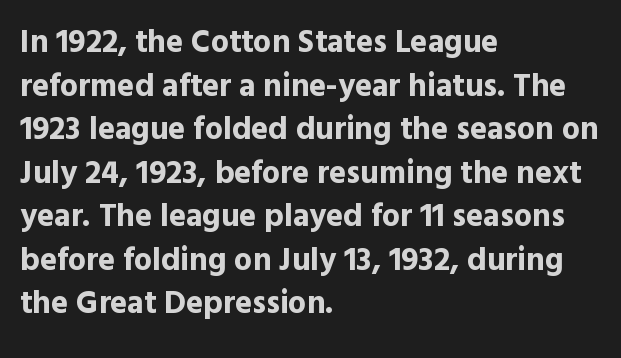
A typesetter would label this face a sans. Typesetter's note: full bold, strokes at maximum text heaviness. Character widths vary here, with narrow letters taking less room than wide ones. A classic flush-left, rag-right setting is used for this passage. Letter spacing: default.
